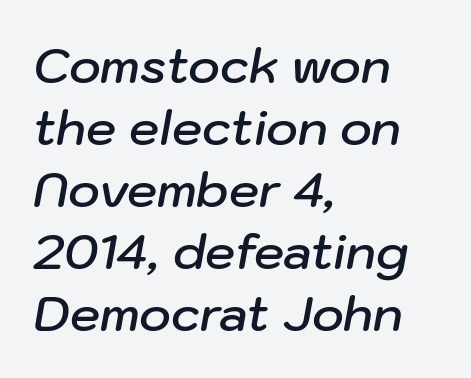
What stands out about the letter spacing? Nothing — it is the standard amount. Designer's note — italics engaged. Line starts are locked; line ends wander. You could not count columns in this text — the font is proportionally spaced. Unmarked baselines from the first word to the last.
